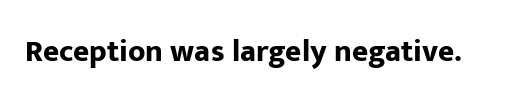
Q: Is the text bold? A: Yes.
Q: Is the text italic (slanted)? A: No, it is upright.
Q: Is the typeface a serif or a sans-serif typeface? A: Sans-serif.
Q: Is the text underlined? A: No.
Q: Is the spacing between letters normal or unusually wide? A: Normal.
Q: Width (condensed, normal, or wide)? A: Normal.
Q: Stroke contrast? A: Low.
Q: x-height? A: Medium.
Q: Monospaced? A: No.
